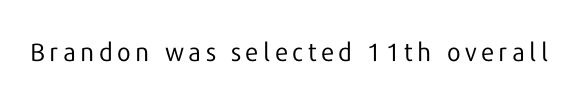
{"italic": "no", "bold": "no", "underline": "no", "glyph_px": 25}
